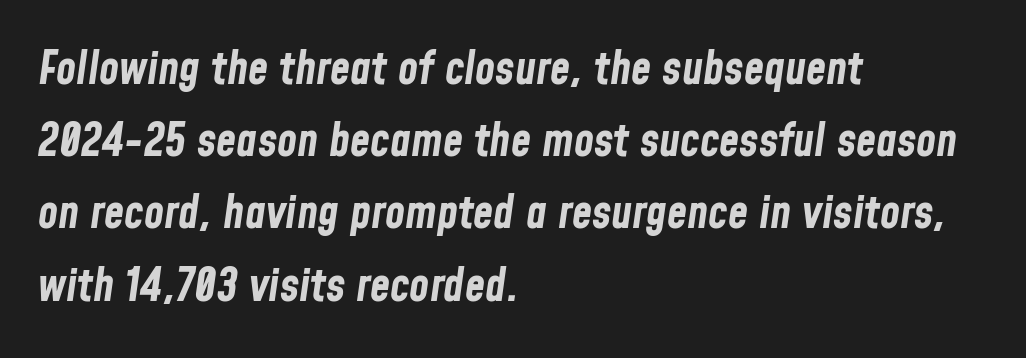
The text block is weighted toward the left margin, trailing off unevenly rightward. Each word holds together tightly as a unit, with standard inter-letter gaps. Students, observe: this is what conventionally led text looks like. Notice how the stems are inclined rather than vertical — that's the hallmark of italics. Descender tails drop into unmarked territory.
